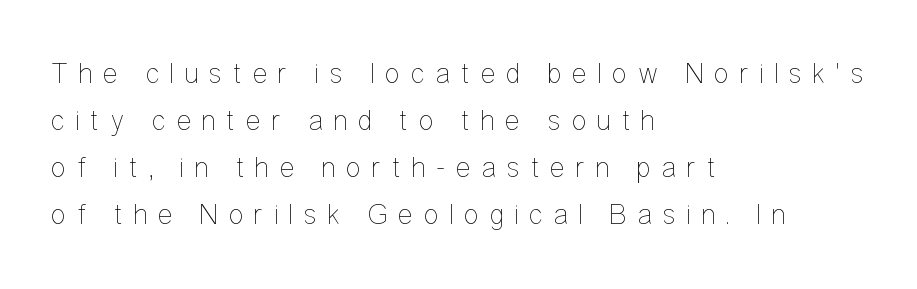
Q: Is the text bold? A: No.
Q: Is the text italic (slanted)? A: No, it is upright.
Q: Is the text underlined? A: No.
Q: How is the paragraph aligned? A: Left-aligned.
Q: Is the spacing between letters normal or unusually wide? A: Unusually wide.
Q: Is the spacing between lines tight, normal or loose? A: Normal.
Q: Width (condensed, normal, or wide)? A: Condensed.
Q: Stroke contrast? A: Low.
Q: x-height? A: Medium.
Q: Monospaced? A: No.
